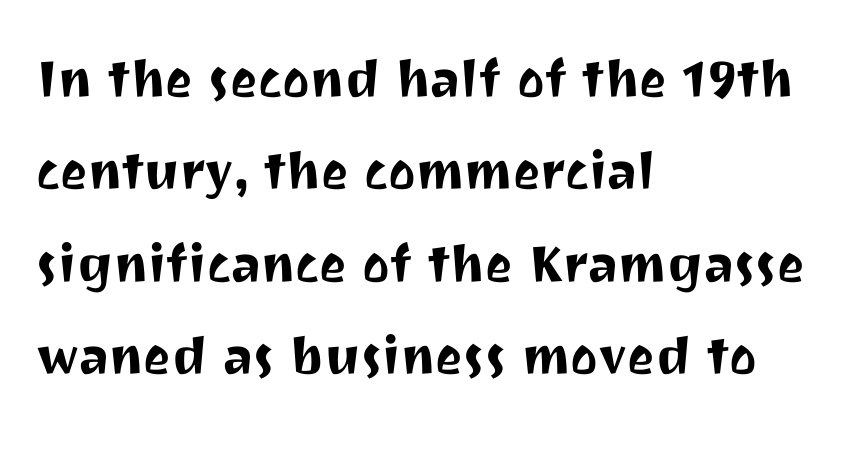
The image shows 65 px sans-serif type, upright; set left-aligned, normal line spacing (1.42x), normal letter spacing, not underlined; medium stroke contrast and a medium x-height.
